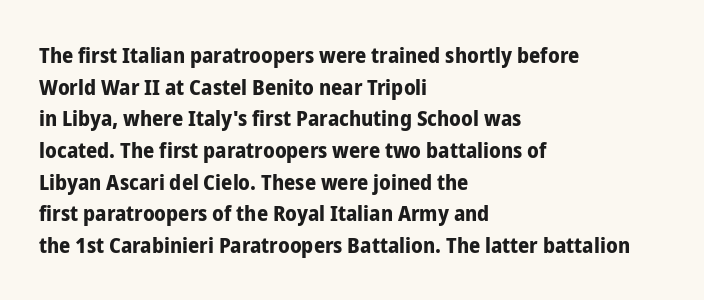
The image shows 22 px bold type, upright; set left-aligned, normal line spacing (1.44x), normal letter spacing, not underlined.
